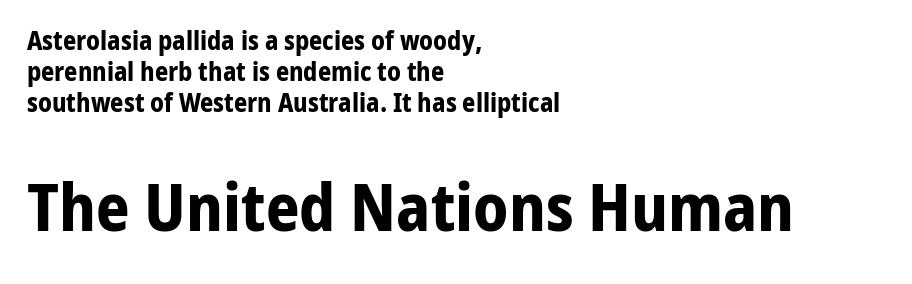
The image shows 66 px bold sans-serif type, upright; set left-aligned, line spacing 1.2x, normal letter spacing, not underlined; the second (bottom) block is 2.54x larger; low stroke contrast and a medium x-height.
